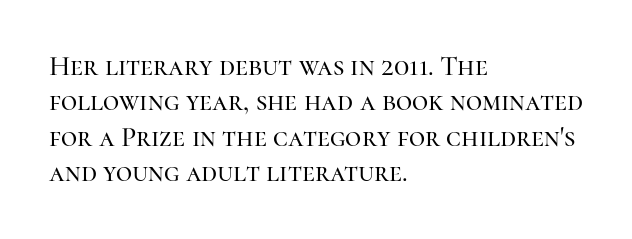
{"serif": "yes", "italic": "no", "width": "normal", "stroke_contrast": "high", "x_height": "medium", "monospaced": "no", "underline": "no", "align": "left", "line_spacing": "normal", "line_spacing_ratio": 1.26, "letter_spacing": "normal", "letter_spacing_em": 0.0, "glyph_px": 28}
